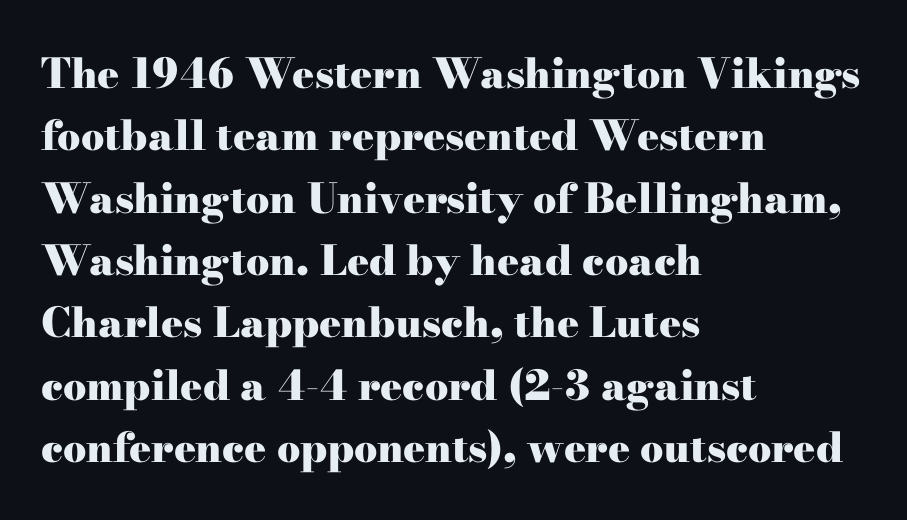
Q: Is the text bold? A: Yes.
Q: Is the text italic (slanted)? A: No, it is upright.
Q: Is the typeface a serif or a sans-serif typeface? A: Serif.
Q: Is the text underlined? A: No.
Q: How is the paragraph aligned? A: Left-aligned.
Q: Is the spacing between letters normal or unusually wide? A: Normal.
Q: Is the spacing between lines tight, normal or loose? A: Normal.
Q: Width (condensed, normal, or wide)? A: Wide.
Q: Stroke contrast? A: High.
Q: x-height? A: Small.
Q: Monospaced? A: No.
